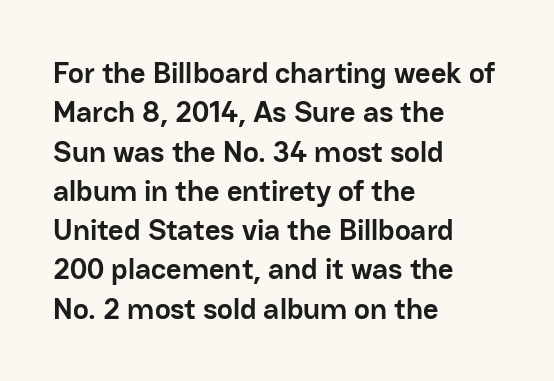
The image shows 30 px semibold sans-serif type, upright; set left-aligned, normal line spacing (1.31x), normal letter spacing, not underlined; low stroke contrast and a medium x-height.
